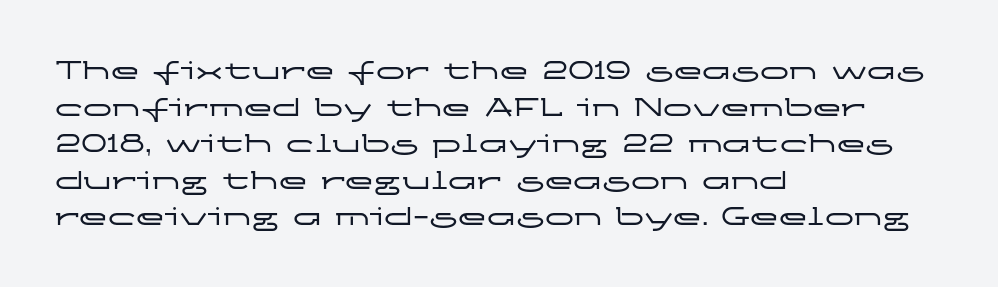
Q: Is the text italic (slanted)? A: No, it is upright.
Q: Is the typeface a serif or a sans-serif typeface? A: Sans-serif.
Q: Is the text underlined? A: No.
Q: How is the paragraph aligned? A: Left-aligned.
Q: Is the spacing between letters normal or unusually wide? A: Normal.
Q: Is the spacing between lines tight, normal or loose? A: Normal.
Q: Width (condensed, normal, or wide)? A: Wide.
Q: Stroke contrast? A: Low.
Q: x-height? A: Medium.
Q: Monospaced? A: No.
